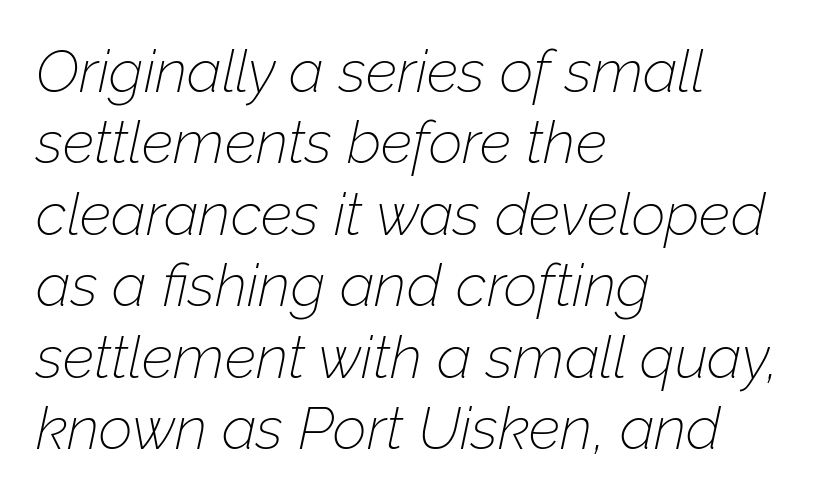
The image shows 59 px thin type, italic (leaning right); set left-aligned, line spacing 1.21x, normal letter spacing, not underlined; low stroke contrast and a medium x-height.
